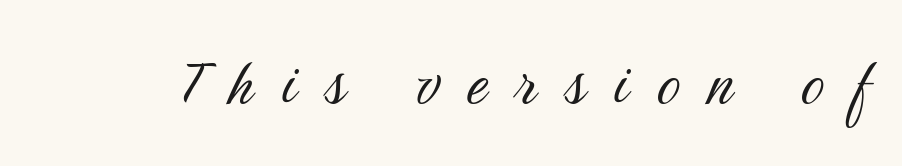
Q: Is the text bold? A: No.
Q: Is the text italic (slanted)? A: Yes.
Q: Is the typeface a serif or a sans-serif typeface? A: Sans-serif.
Q: Is the text underlined? A: No.
Q: Is the spacing between letters normal or unusually wide? A: Unusually wide.
Q: Width (condensed, normal, or wide)? A: Condensed.
Q: Stroke contrast? A: Medium.
Q: x-height? A: Medium.
Q: Monospaced? A: No.
